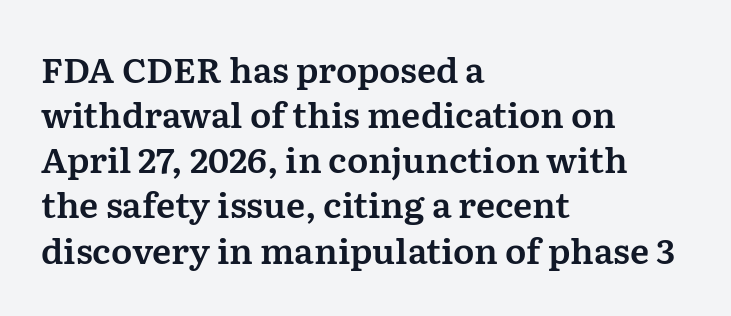
Nobody touched the tracking dial on this one. Each line starts at the same left margin while the right side varies. This rendering features lettering with no underline. In terms of leading, this rendering sits right in the middle. Think of a printed novel: that variable character pitch is what you see here.
